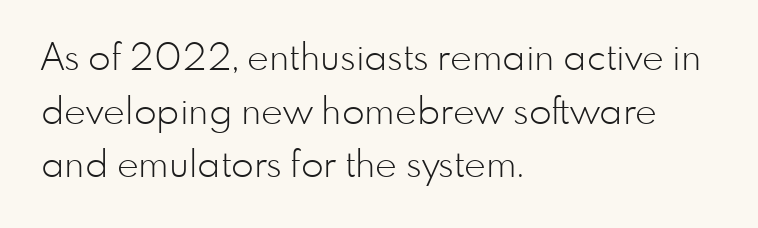
Q: Is the text bold? A: No.
Q: Is the text italic (slanted)? A: No, it is upright.
Q: Is the typeface a serif or a sans-serif typeface? A: Sans-serif.
Q: Is the text underlined? A: No.
Q: How is the paragraph aligned? A: Left-aligned.
Q: Is the spacing between letters normal or unusually wide? A: Normal.
Q: Is the spacing between lines tight, normal or loose? A: Normal.
Q: Width (condensed, normal, or wide)? A: Normal.
Q: Stroke contrast? A: Low.
Q: x-height? A: Small.
Q: Monospaced? A: No.
